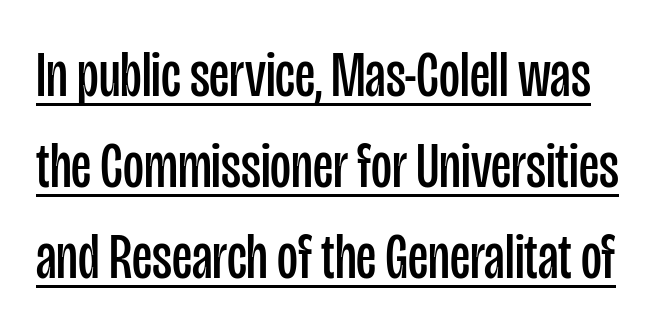
{"serif": "no", "italic": "no", "bold": "no", "weight": "regular", "width": "condensed", "stroke_contrast": "low", "x_height": "large", "monospaced": "no", "underline": "yes", "line_spacing": "normal", "line_spacing_ratio": 1.42, "letter_spacing": "normal", "letter_spacing_em": 0.0, "glyph_px": 64}
